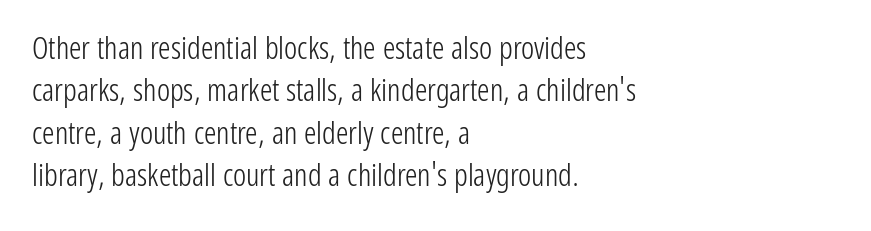
{"serif": "no", "italic": "no", "bold": "no", "weight": "light", "width": "condensed", "stroke_contrast": "low", "x_height": "medium", "monospaced": "no", "underline": "no", "align": "left", "line_spacing": "normal", "line_spacing_ratio": 1.37, "letter_spacing": "normal", "letter_spacing_em": 0.0, "glyph_px": 31}
